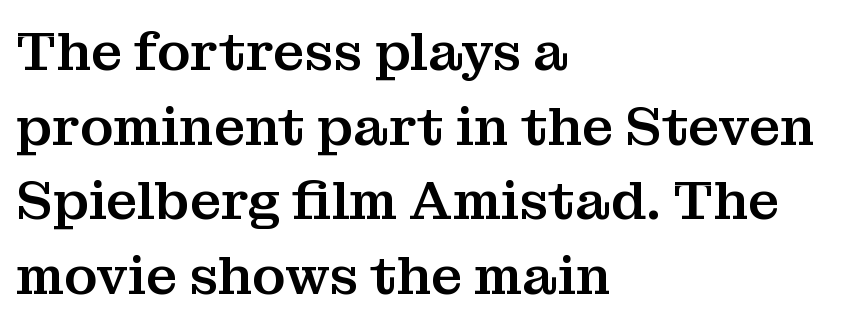
{"serif": "yes", "italic": "no", "width": "normal", "stroke_contrast": "medium", "x_height": "medium", "monospaced": "no", "underline": "no", "align": "left", "line_spacing": "normal", "line_spacing_ratio": 1.38, "letter_spacing": "normal", "letter_spacing_em": 0.0, "glyph_px": 54}
